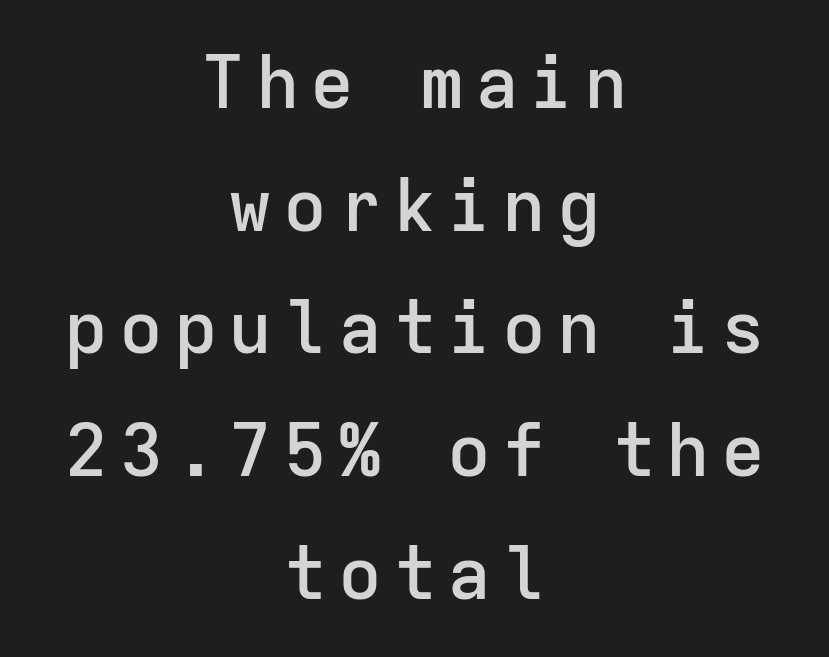
{"serif": "no", "italic": "no", "bold": "semi", "weight": "semibold", "width": "normal", "stroke_contrast": "low", "x_height": "medium", "monospaced": "yes", "underline": "no", "align": "center", "line_spacing": "normal", "line_spacing_ratio": 1.68, "glyph_px": 73}
